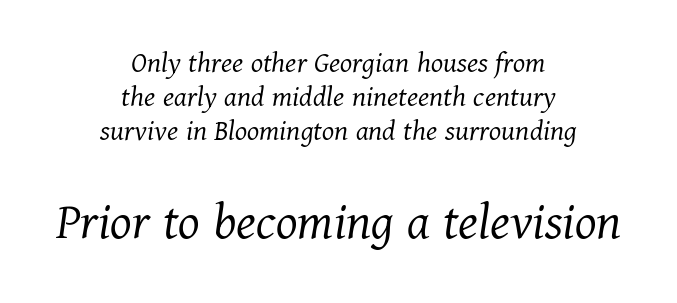
The image shows 55 px light serif type, italic (leaning right); set centered, tight line spacing (1.1x), normal letter spacing, not underlined; the second (bottom) block is 1.77x larger; medium stroke contrast and a medium x-height.
